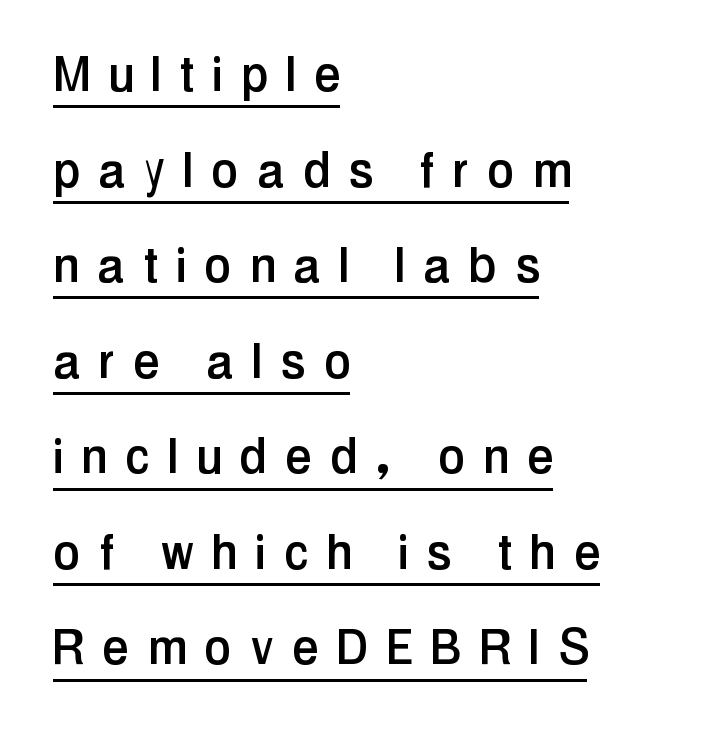
{"serif": "no", "italic": "no", "width": "condensed", "stroke_contrast": "low", "x_height": "medium", "monospaced": "no", "underline": "yes", "align": "left", "line_spacing": "normal", "line_spacing_ratio": 1.62, "letter_spacing": "wide", "letter_spacing_em": 0.34, "glyph_px": 59}
